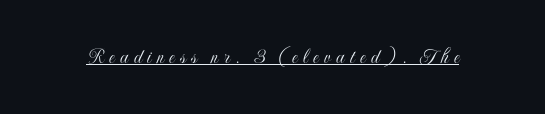
The rendered words wear a rule along their underside. Students, note that the glyphs here are deliberately spaced far apart.
